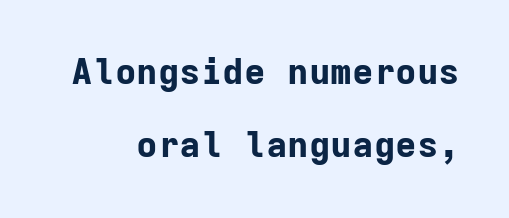
{"serif": "no", "italic": "no", "bold": "yes", "weight": "bold", "width": "normal", "stroke_contrast": "low", "x_height": "medium", "monospaced": "yes", "underline": "no", "line_spacing": "loose", "line_spacing_ratio": 2.04, "letter_spacing": "normal", "letter_spacing_em": 0.0, "glyph_px": 36}
